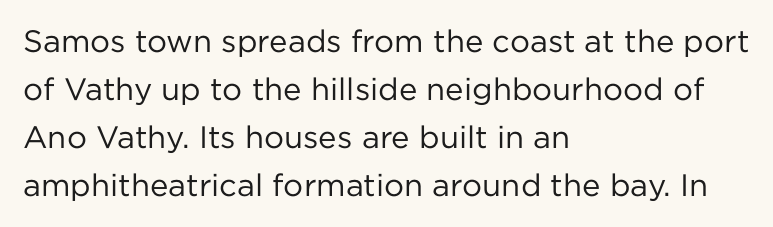
Q: Is the text bold? A: No.
Q: Is the text italic (slanted)? A: No, it is upright.
Q: Is the typeface a serif or a sans-serif typeface? A: Sans-serif.
Q: Is the text underlined? A: No.
Q: How is the paragraph aligned? A: Left-aligned.
Q: Is the spacing between letters normal or unusually wide? A: Normal.
Q: Is the spacing between lines tight, normal or loose? A: Normal.
Q: Width (condensed, normal, or wide)? A: Normal.
Q: Stroke contrast? A: Low.
Q: x-height? A: Medium.
Q: Monospaced? A: No.
